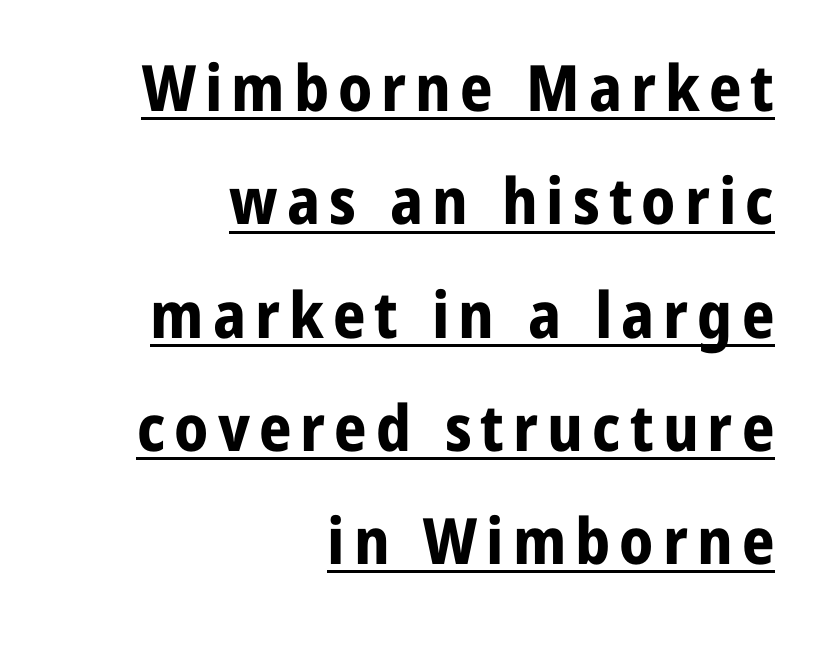
A typographer would call this underscored text. Each glyph is drawn with heavy, bold strokes. Reading down the block, your eye finds every line finishing at a fixed right position. The passage shown is typed in a proportional face where columns would drift.
